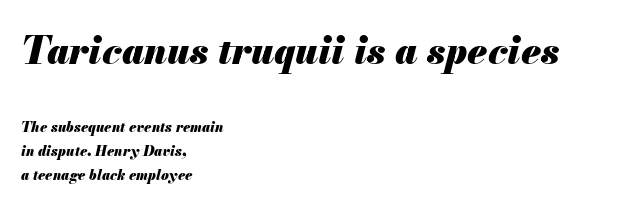
Q: Is the text bold? A: Yes.
Q: Is the text italic (slanted)? A: Yes, it leans right by about 13 degrees.
Q: Is the text underlined? A: No.
Q: How is the paragraph aligned? A: Left-aligned.
Q: Is the spacing between letters normal or unusually wide? A: Normal.
Q: Which block of text is set in a larger size, the first (top) or the second (bottom)? A: The first (top) one.
Q: Width (condensed, normal, or wide)? A: Normal.
Q: Stroke contrast? A: Medium.
Q: x-height? A: Small.
Q: Monospaced? A: No.
